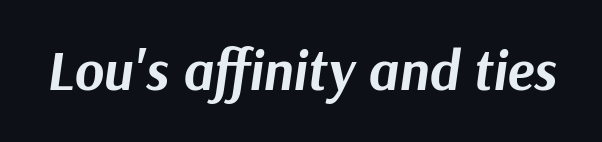
Q: Is the text bold? A: Yes.
Q: Is the text italic (slanted)? A: Yes, it leans right by about 9 degrees.
Q: Is the text underlined? A: No.
Q: Is the spacing between letters normal or unusually wide? A: Normal.
Q: Width (condensed, normal, or wide)? A: Normal.
Q: Stroke contrast? A: Medium.
Q: x-height? A: Medium.
Q: Monospaced? A: No.
